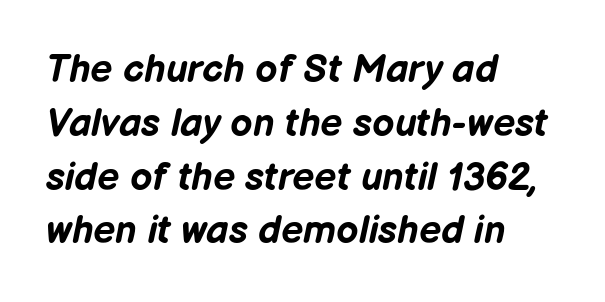
Q: Is the text bold? A: Yes.
Q: Is the text italic (slanted)? A: Yes, it leans right by about 12 degrees.
Q: Is the text underlined? A: No.
Q: How is the paragraph aligned? A: Left-aligned.
Q: Is the spacing between letters normal or unusually wide? A: Normal.
Q: Is the spacing between lines tight, normal or loose? A: Normal.
Q: Width (condensed, normal, or wide)? A: Normal.
Q: Stroke contrast? A: Low.
Q: x-height? A: Medium.
Q: Monospaced? A: No.
